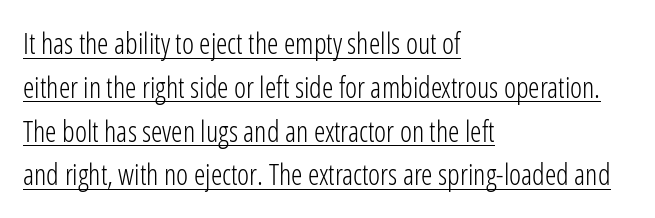
The image shows 29 px light, condensed sans-serif type, upright; set left-aligned, normal line spacing (1.51x), normal letter spacing, underlined; low stroke contrast and a medium x-height.
